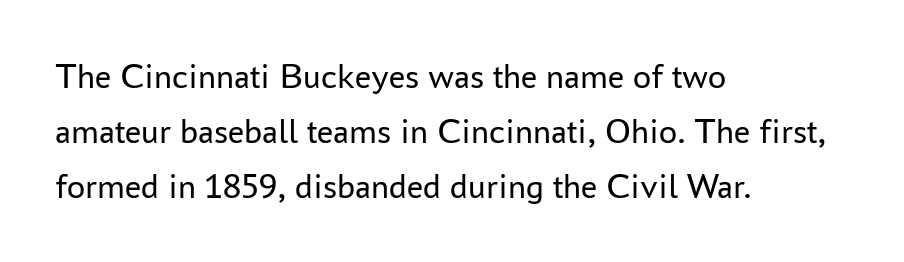
Q: Is the text bold? A: No.
Q: Is the text italic (slanted)? A: No, it is upright.
Q: Is the typeface a serif or a sans-serif typeface? A: Sans-serif.
Q: Is the text underlined? A: No.
Q: How is the paragraph aligned? A: Left-aligned.
Q: Is the spacing between letters normal or unusually wide? A: Normal.
Q: Is the spacing between lines tight, normal or loose? A: Normal.
Q: Width (condensed, normal, or wide)? A: Normal.
Q: Stroke contrast? A: Low.
Q: x-height? A: Medium.
Q: Monospaced? A: No.
